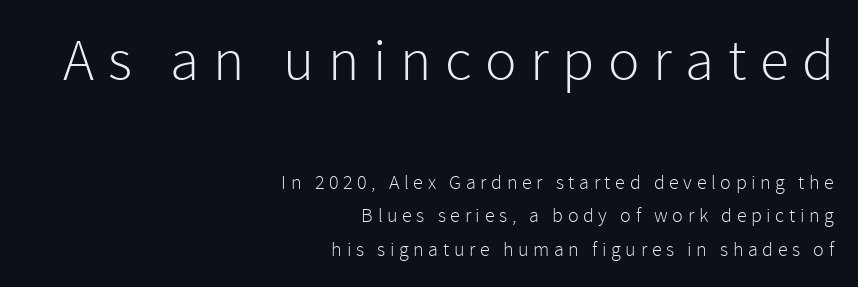
The image shows 59 px light sans-serif type, upright; set right-aligned, normal line spacing (1.67x), unusually wide letter spacing (+0.23 em), not underlined; the first (top) block is 2.95x larger; low stroke contrast and a medium x-height.
